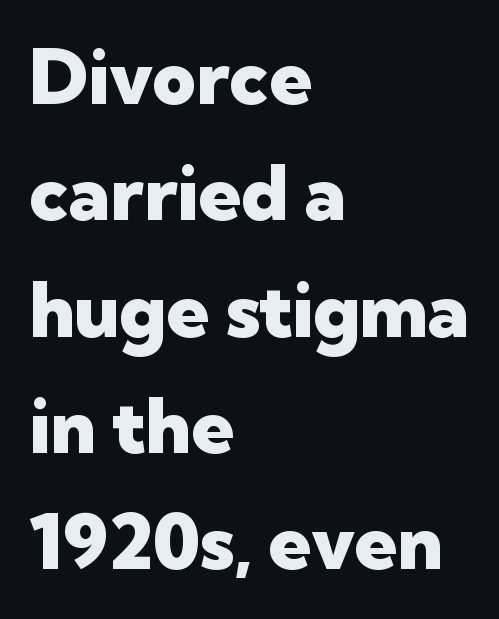
{"serif": "no", "italic": "no", "bold": "yes", "weight": "heavy", "width": "normal", "stroke_contrast": "low", "x_height": "medium", "monospaced": "no", "underline": "no", "align": "left", "line_spacing": "normal", "line_spacing_ratio": 1.53, "letter_spacing": "normal", "letter_spacing_em": 0.0, "glyph_px": 76}
